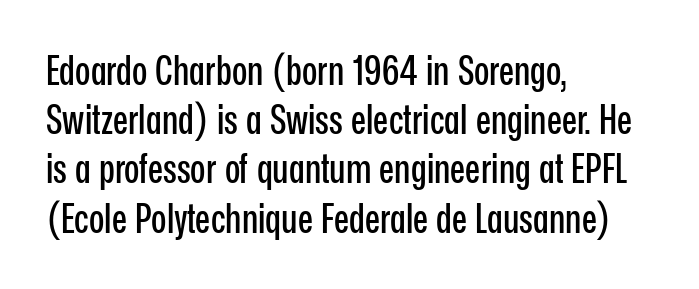
The image shows 40 px condensed sans-serif type, upright; set left-aligned, line spacing 1.23x, normal letter spacing, not underlined; low stroke contrast and a medium x-height.
